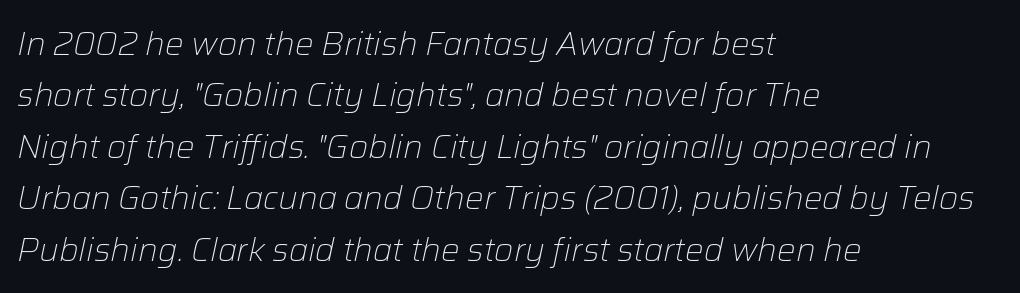
A classic flush-left, rag-right setting is used for this passage. Looks like regular typesetting: each glyph gets only the width it needs. The lines sit at an ordinary, default distance from one another. The words here are not underlined.
